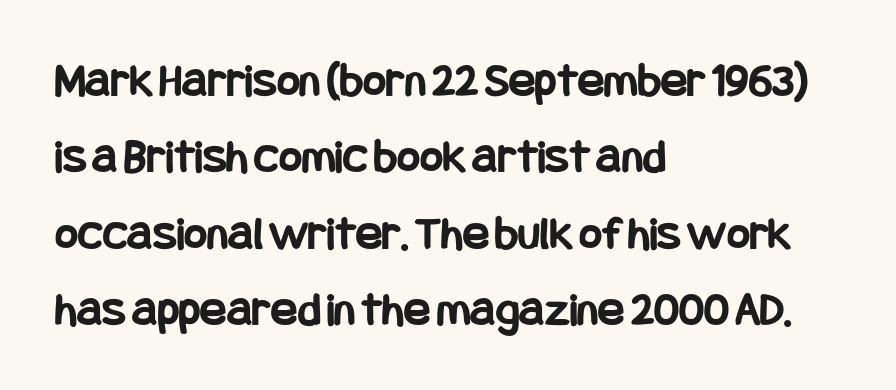
The image shows 49 px bold, condensed sans-serif type, upright; set left-aligned, normal line spacing (1.56x), normal letter spacing, not underlined; low stroke contrast and a large x-height.
